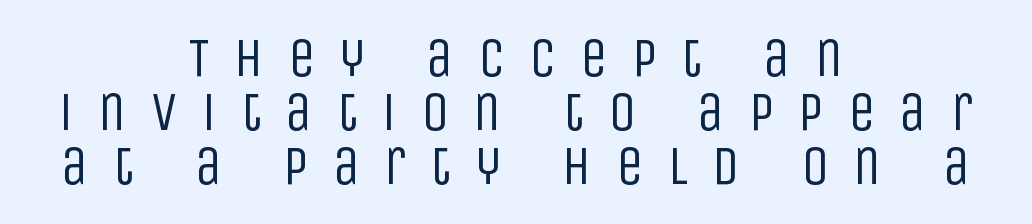
Q: Is the text bold? A: No.
Q: Is the text italic (slanted)? A: No, it is upright.
Q: Is the typeface a serif or a sans-serif typeface? A: Sans-serif.
Q: Is the text underlined? A: No.
Q: How is the paragraph aligned? A: Centered.
Q: Is the spacing between letters normal or unusually wide? A: Unusually wide.
Q: Is the spacing between lines tight, normal or loose? A: Tight.
Q: Width (condensed, normal, or wide)? A: Condensed.
Q: Stroke contrast? A: Low.
Q: x-height? A: Large.
Q: Monospaced? A: No.
